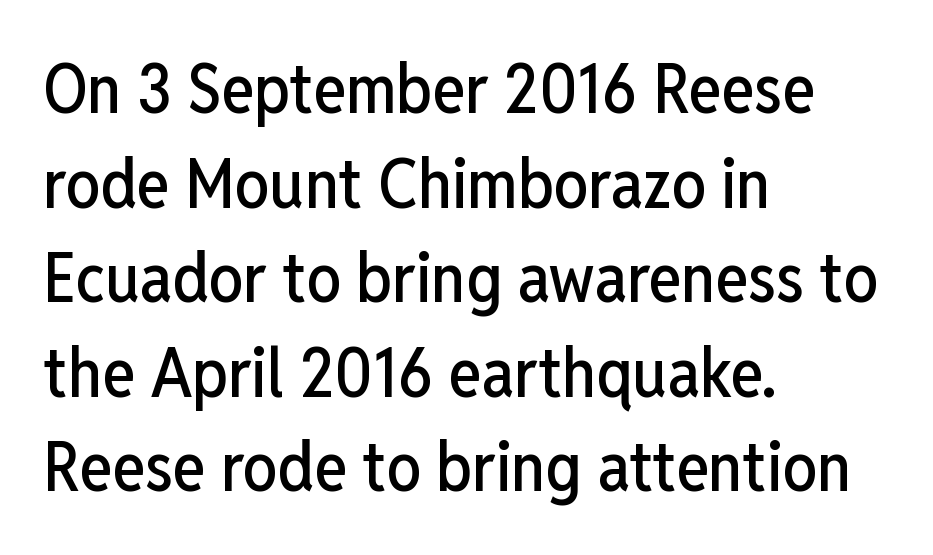
The image shows 69 px condensed sans-serif type, upright; set left-aligned, normal line spacing (1.37x), normal letter spacing, not underlined; low stroke contrast and a medium x-height.
